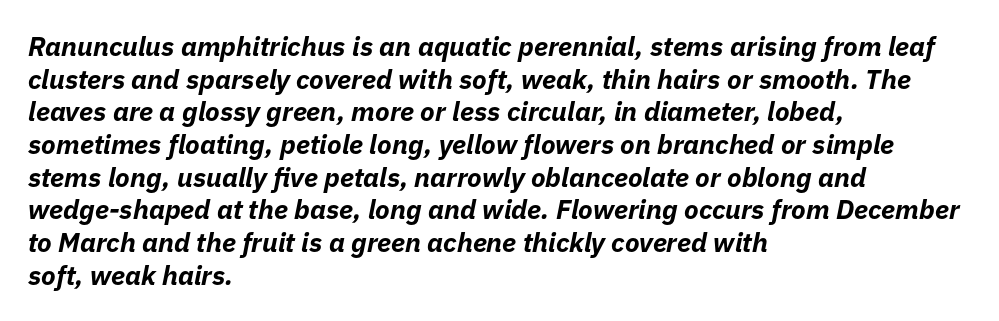
{"italic": "yes", "lean": "right", "slant_degrees": 11, "bold": "yes", "underline": "no", "align": "left", "line_spacing_ratio": 1.21, "letter_spacing": "normal", "letter_spacing_em": 0.0, "glyph_px": 27}
